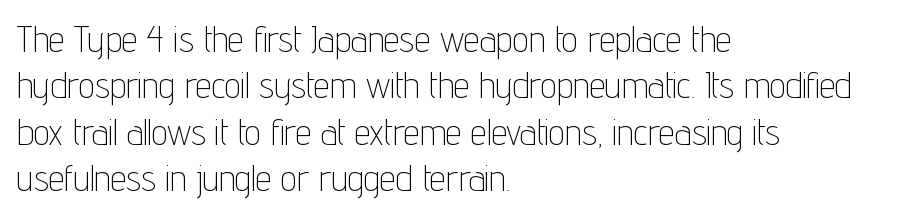
{"serif": "no", "italic": "no", "bold": "no", "weight": "thin", "width": "condensed", "stroke_contrast": "low", "x_height": "medium", "monospaced": "no", "underline": "no", "align": "left", "line_spacing": "normal", "line_spacing_ratio": 1.29, "letter_spacing": "normal", "letter_spacing_em": 0.0, "glyph_px": 36}
